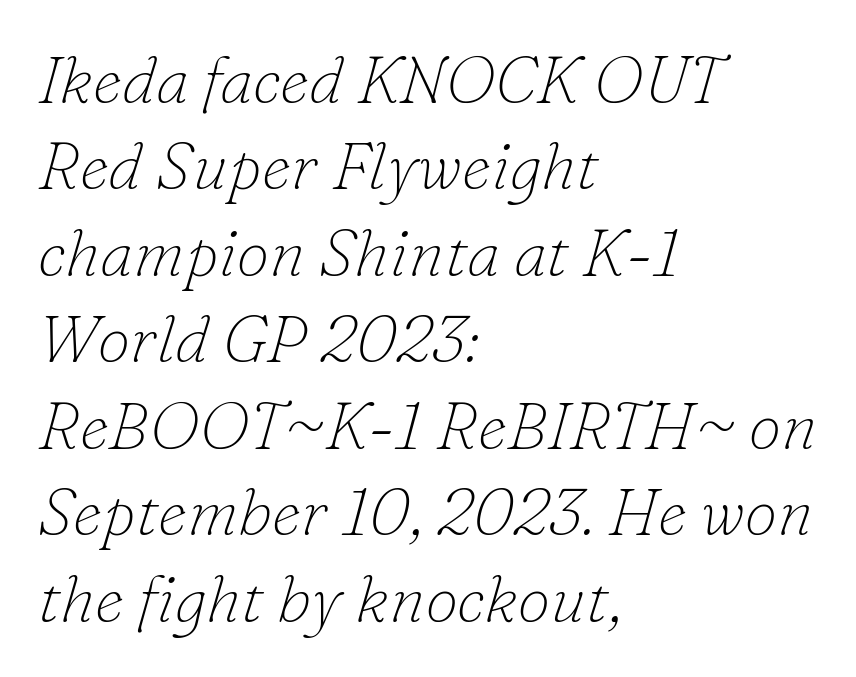
Q: Is the text bold? A: No.
Q: Is the text italic (slanted)? A: Yes, it leans right by about 16 degrees.
Q: Is the typeface a serif or a sans-serif typeface? A: Serif.
Q: Is the text underlined? A: No.
Q: How is the paragraph aligned? A: Left-aligned.
Q: Is the spacing between letters normal or unusually wide? A: Normal.
Q: Is the spacing between lines tight, normal or loose? A: Normal.
Q: Width (condensed, normal, or wide)? A: Normal.
Q: Stroke contrast? A: Low.
Q: x-height? A: Small.
Q: Monospaced? A: No.
